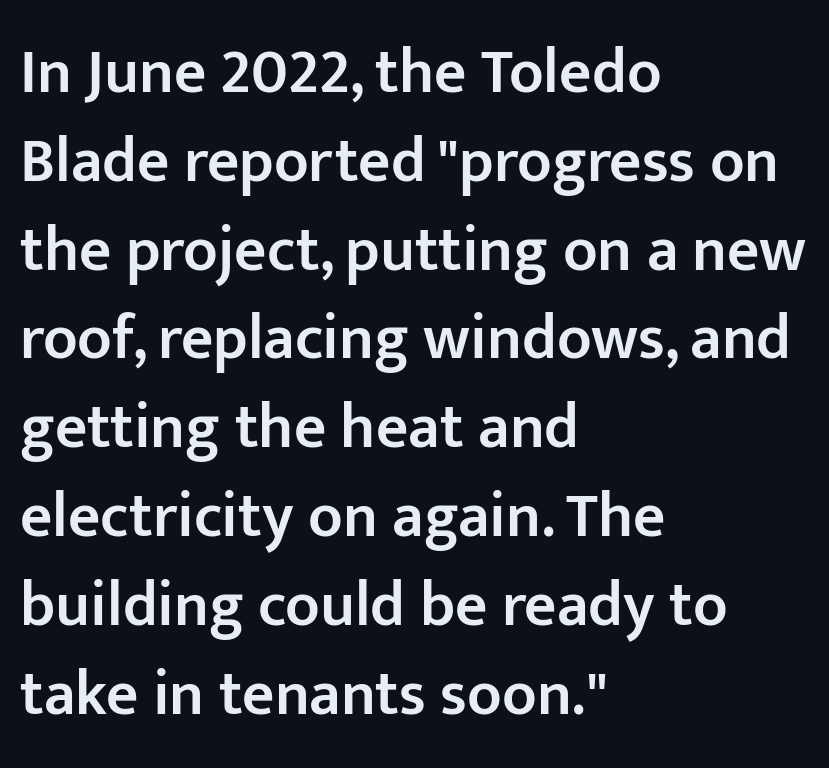
{"serif": "no", "italic": "no", "bold": "semi", "weight": "semibold", "width": "normal", "stroke_contrast": "low", "x_height": "medium", "monospaced": "no", "underline": "no", "align": "left", "line_spacing": "normal", "line_spacing_ratio": 1.41, "letter_spacing": "normal", "letter_spacing_em": 0.0, "glyph_px": 63}
